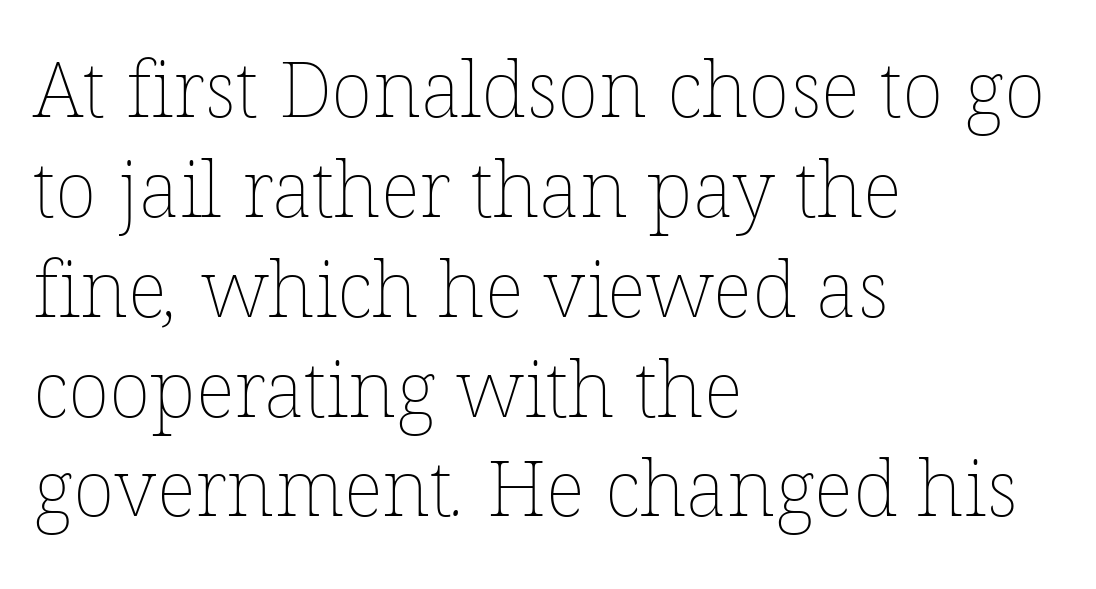
{"bold": "no", "weight": "thin", "width": "normal", "stroke_contrast": "low", "x_height": "medium", "monospaced": "no", "underline": "no", "align": "left", "line_spacing": "normal", "line_spacing_ratio": 1.28, "letter_spacing": "normal", "letter_spacing_em": 0.0, "glyph_px": 78}
